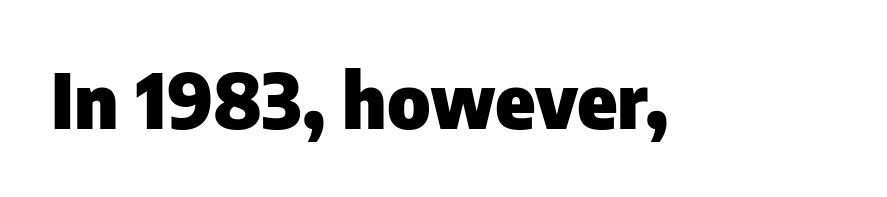
What weight is shown? A full bold with thick strokes. The passage shown has conventional tracking throughout. The type family on display is of the sans-serif kind. Unlike italic type, these characters show no tilt at all. Just letters on the line, the space beneath them empty.
